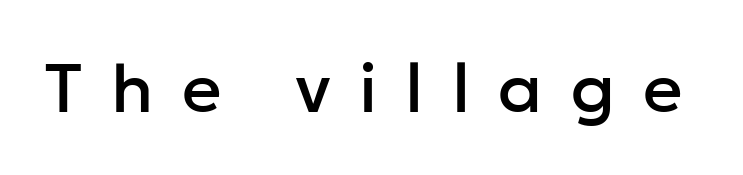
Q: Is the text italic (slanted)? A: No, it is upright.
Q: Is the typeface a serif or a sans-serif typeface? A: Sans-serif.
Q: Is the text underlined? A: No.
Q: Is the spacing between letters normal or unusually wide? A: Unusually wide.
Q: Width (condensed, normal, or wide)? A: Normal.
Q: Stroke contrast? A: Low.
Q: x-height? A: Medium.
Q: Monospaced? A: No.
